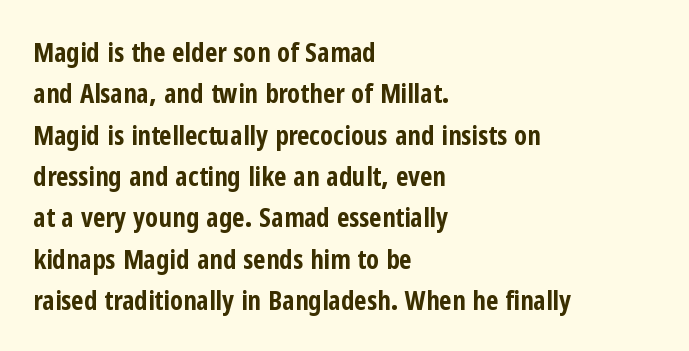
{"italic": "no", "bold": "yes", "underline": "no", "align": "left", "line_spacing": "normal", "line_spacing_ratio": 1.53, "letter_spacing": "normal", "letter_spacing_em": 0.0, "glyph_px": 27}
